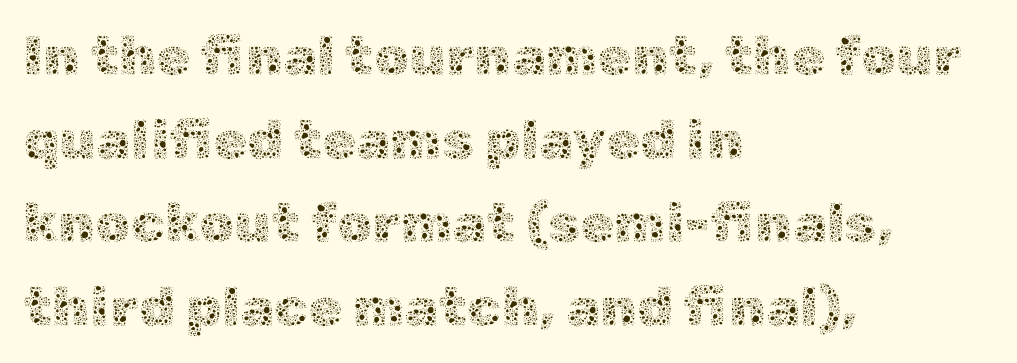
{"italic": "no", "bold": "no", "weight": "thin", "width": "normal", "x_height": "medium", "monospaced": "no", "underline": "no", "align": "left", "line_spacing": "normal", "line_spacing_ratio": 1.52, "letter_spacing": "normal", "letter_spacing_em": 0.0, "glyph_px": 55}
